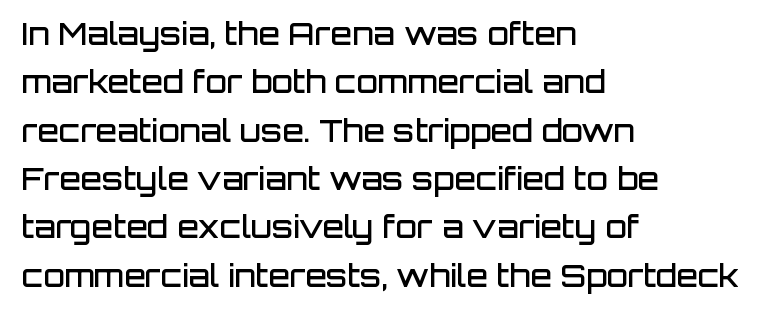
Q: Is the text bold? A: Semi-bold.
Q: Is the text italic (slanted)? A: No, it is upright.
Q: Is the typeface a serif or a sans-serif typeface? A: Sans-serif.
Q: Is the text underlined? A: No.
Q: How is the paragraph aligned? A: Left-aligned.
Q: Is the spacing between letters normal or unusually wide? A: Normal.
Q: Is the spacing between lines tight, normal or loose? A: Normal.
Q: Width (condensed, normal, or wide)? A: Normal.
Q: Stroke contrast? A: Low.
Q: x-height? A: Large.
Q: Monospaced? A: No.
